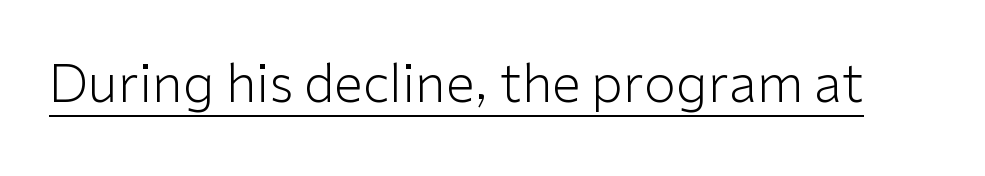
Q: Is the text bold? A: No.
Q: Is the text italic (slanted)? A: No, it is upright.
Q: Is the typeface a serif or a sans-serif typeface? A: Sans-serif.
Q: Is the text underlined? A: Yes.
Q: Is the spacing between letters normal or unusually wide? A: Normal.
Q: Width (condensed, normal, or wide)? A: Normal.
Q: Stroke contrast? A: Low.
Q: x-height? A: Medium.
Q: Monospaced? A: No.
